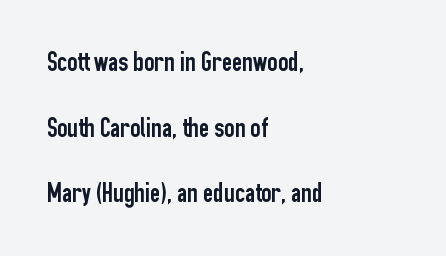
The rendering shows plain stroke endings on the letterforms — a sans-serif design. Every stem runs plumb, perpendicular to the baseline. Baseline-to-baseline distance is far greater than the letter height. This rendering uses left alignment, leaving the right contour irregular. This rendering features lettering with no underline.
